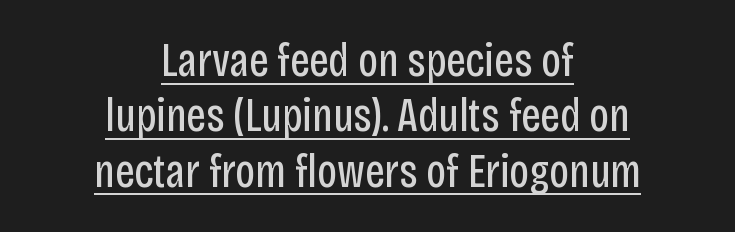
Notice how the stems are strictly vertical — no italics here. Regarding serifs, this sample does without them. The font is comparable to plain body text, perhaps lighter. The lines are quadded center.
